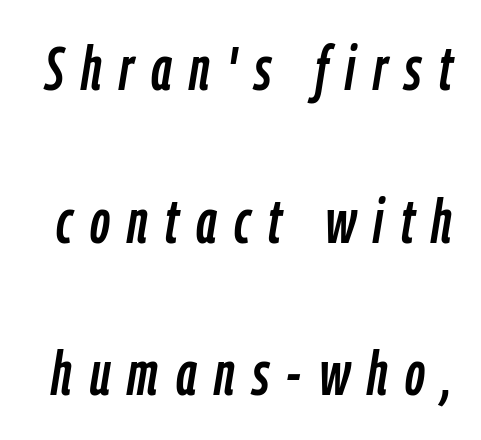
{"italic": "yes", "lean": "right", "slant_degrees": 9, "width": "condensed", "stroke_contrast": "low", "x_height": "medium", "monospaced": "no", "underline": "no", "line_spacing": "loose", "line_spacing_ratio": 2.46, "letter_spacing": "wide", "letter_spacing_em": 0.28, "glyph_px": 62}
